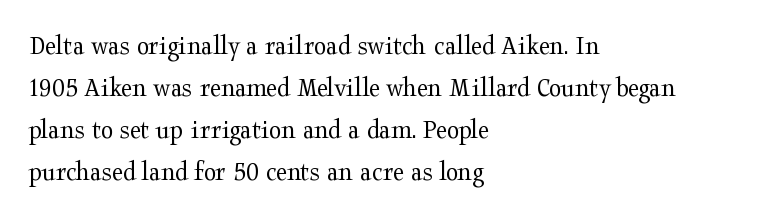
These lines were composed using upright roman letters. Is this a fixed-width face? No — the glyphs have proportional, varying widths. Words appear dense and cohesive because spacing is normal. What kind of face is this? One with serifs. A student would call this left alignment; a typographer would say flush left, rag right.
